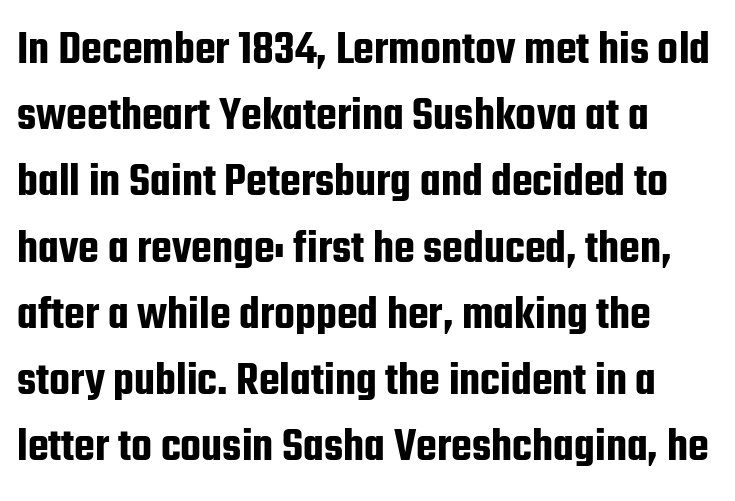
The rendering uses a moderate line-height, typical for paragraphs. The typeface chosen for these lines omits serifs. Posture: straight, roman, zero tilt. Has an underline been added? It has not. Each letter keeps its own natural width here, so spacing adapts to shape.
